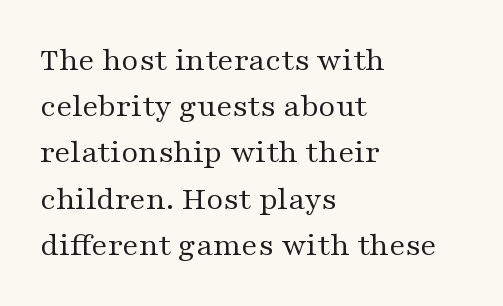
{"serif": "yes", "italic": "no", "bold": "no", "weight": "regular", "width": "wide", "stroke_contrast": "medium", "x_height": "medium", "monospaced": "no", "underline": "no", "align": "left", "line_spacing": "normal", "line_spacing_ratio": 1.4, "letter_spacing": "normal", "letter_spacing_em": 0.0, "glyph_px": 33}
